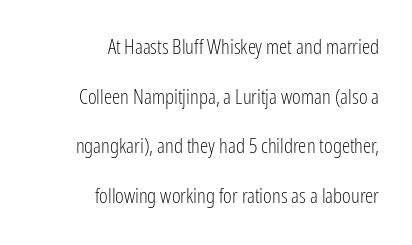
The area under the type is left untouched. Is this a heavy cut? Hardly; it is regular or lighter. Caption: standard tracking, unaltered. Italic: no, the glyphs are upright roman. Where is the straight margin? On the right. Reading down the column, the eye jumps a long way to each next line.
